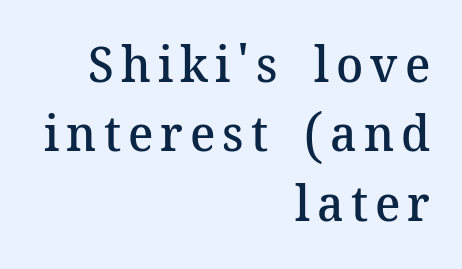
The image shows 50 px semibold serif type, upright; set right-aligned, normal line spacing (1.39x), not underlined; medium stroke contrast and a medium x-height.
